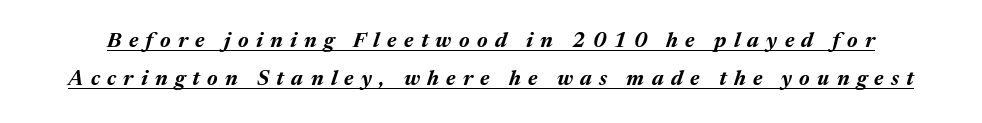
Q: Is the text bold? A: Yes.
Q: Is the text italic (slanted)? A: Yes, it leans right by about 17 degrees.
Q: Is the text underlined? A: Yes.
Q: Is the spacing between letters normal or unusually wide? A: Unusually wide.
